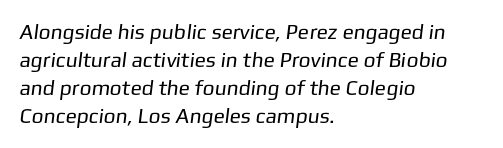
{"bold": "no", "underline": "no", "align": "left", "line_spacing": "normal", "line_spacing_ratio": 1.34, "letter_spacing": "normal", "letter_spacing_em": 0.0, "glyph_px": 21}
